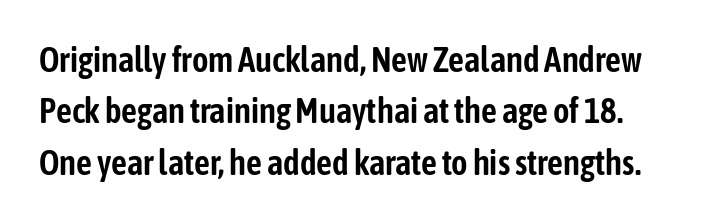
{"serif": "no", "italic": "no", "width": "condensed", "stroke_contrast": "low", "x_height": "medium", "monospaced": "no", "underline": "no", "line_spacing": "normal", "line_spacing_ratio": 1.47, "letter_spacing": "normal", "letter_spacing_em": 0.0, "glyph_px": 35}
